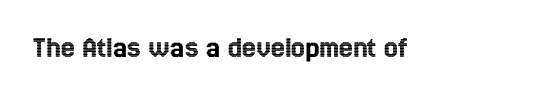
The image shows 31 px condensed type, upright; set normal letter spacing, not underlined; a medium x-height.
